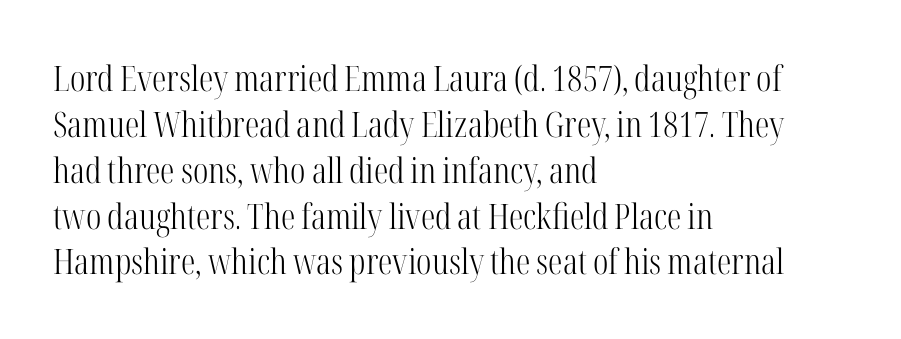
The block of text has a typical density, with ordinary space between rows. Is the stroke heavy? The answer is a plain regular-or-lighter. Unlike a clean sans, this face finishes its strokes with serifs. Where is the straight margin? On the left. This sample has the flowing, uneven cadence of proportional lettering. Default kerning and tracking; the words read as compact shapes.
